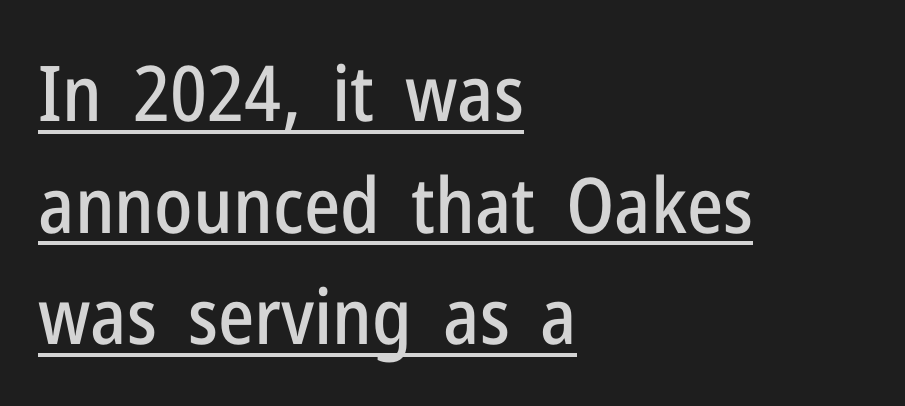
Q: Is the text italic (slanted)? A: No, it is upright.
Q: Is the typeface a serif or a sans-serif typeface? A: Sans-serif.
Q: Is the text underlined? A: Yes.
Q: How is the paragraph aligned? A: Left-aligned.
Q: Is the spacing between letters normal or unusually wide? A: Normal.
Q: Is the spacing between lines tight, normal or loose? A: Normal.
Q: Width (condensed, normal, or wide)? A: Condensed.
Q: Stroke contrast? A: Low.
Q: x-height? A: Medium.
Q: Monospaced? A: No.
